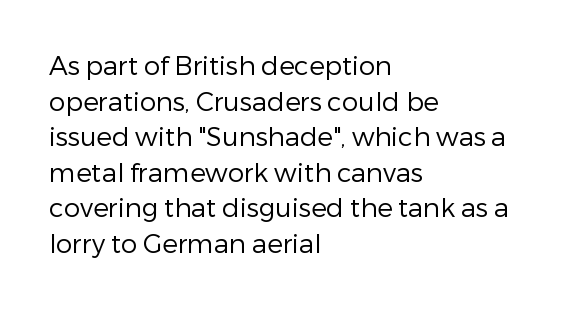
Q: Is the text bold? A: No.
Q: Is the text italic (slanted)? A: No, it is upright.
Q: Is the text underlined? A: No.
Q: How is the paragraph aligned? A: Left-aligned.
Q: Is the spacing between letters normal or unusually wide? A: Normal.
Q: Is the spacing between lines tight, normal or loose? A: Normal.
